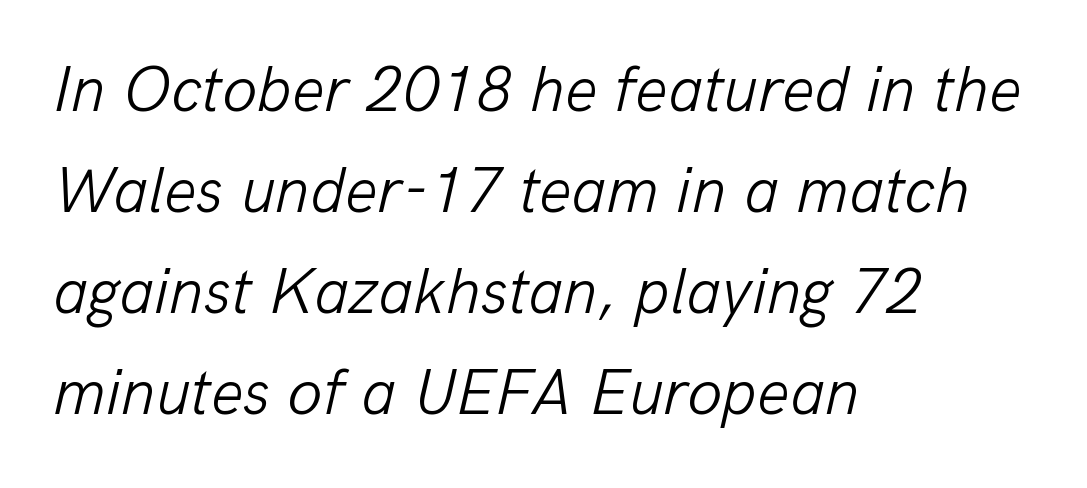
The image shows 64 px light type, italic (leaning right); set left-aligned, normal line spacing (1.58x), normal letter spacing, not underlined; low stroke contrast and a medium x-height.
